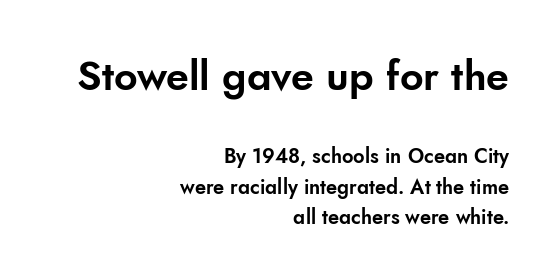
Which chunk is bigger? The first one — the top block dwarfs the bottom. The type is set solid horizontally, with unmodified tracking. A typesetter would call this proportional, since set widths differ per character. Beneath every word, the page is bare. The lettering holds an erect, upright posture throughout.
